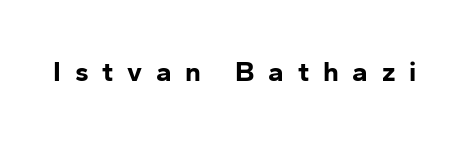
The image shows 28 px bold sans-serif type, upright; set unusually wide letter spacing (+0.49 em), not underlined; low stroke contrast and a medium x-height.
